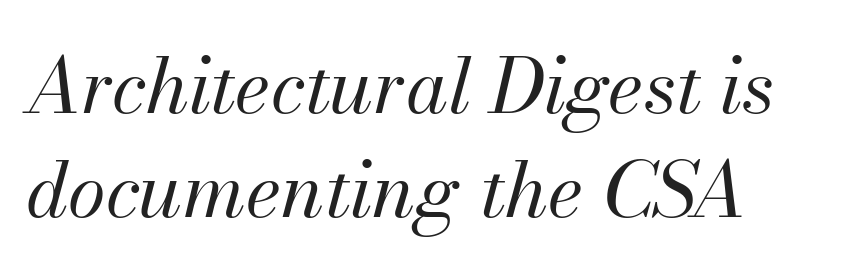
All the whitespace from short lines collects on the right. Proportional: the letters do not fall into vertical columns. Interline gaps are of average width in this sample. Weight: regular or lighter. Nobody drew a line under any word here.
